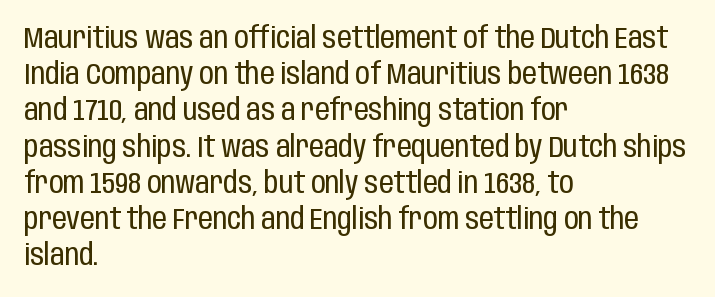
{"serif": "no", "italic": "no", "bold": "no", "weight": "regular", "width": "condensed", "stroke_contrast": "low", "x_height": "large", "monospaced": "no", "underline": "no", "align": "left", "line_spacing": "normal", "line_spacing_ratio": 1.25, "letter_spacing": "normal", "letter_spacing_em": 0.0, "glyph_px": 29}
